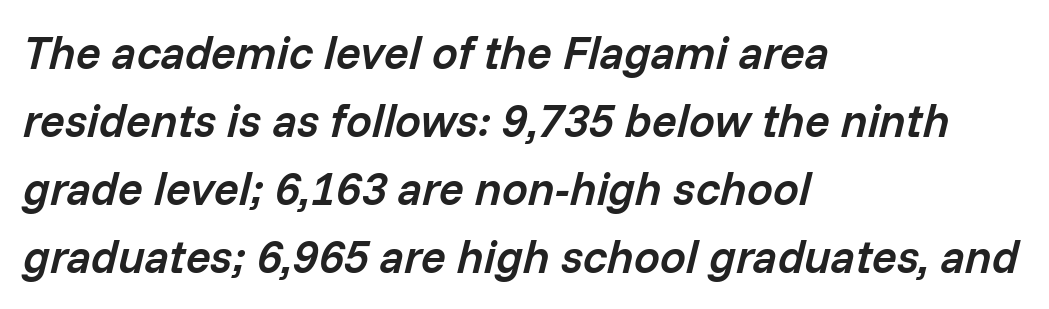
{"italic": "yes", "lean": "right", "slant_degrees": 14, "bold": "semi", "weight": "semibold", "width": "normal", "stroke_contrast": "low", "x_height": "medium", "monospaced": "no", "underline": "no", "align": "left", "line_spacing": "normal", "line_spacing_ratio": 1.48, "letter_spacing": "normal", "letter_spacing_em": 0.0, "glyph_px": 46}
